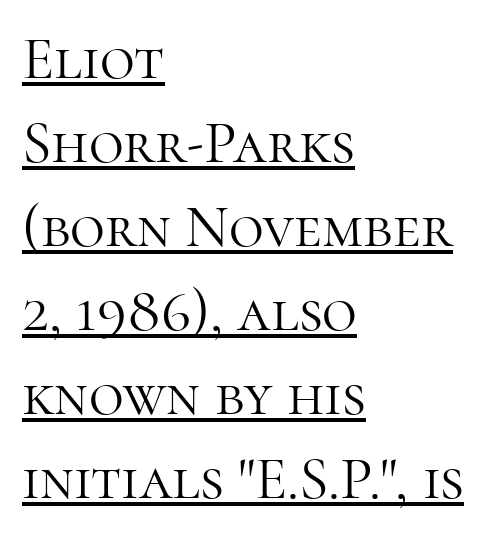
The passage shown stacks its lines at a standard gap. The lines in this sample share a left origin and differ only in where they stop. Is the type heavy? It reads as light-to-regular instead. There is no visible air inserted between adjacent glyphs.
